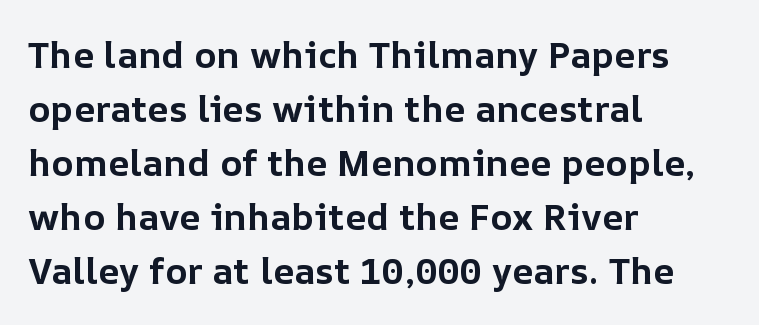
Anything drawn beneath the words? Only blank space. Rows of type keep a routine distance in the vertical direction. Look at the tracking — it's just the regular setting, nothing added. Strokes here are thick enough to call this a true bold. These lines are rendered in a variable-pitch font. Horizontal alignment here is leftward, the default for most running prose.
